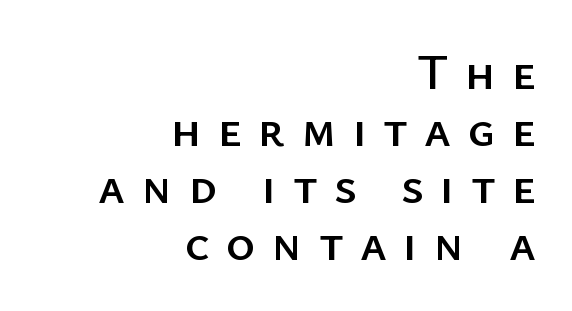
The space directly below the letters is spotless. Is the letter spacing exaggerated? Yes — the characters are pushed far apart. This rendering employs a face without finishing strokes, i.e., a sans-serif. Notice how descenders almost collide with the ascenders below — that's tight leading. Unlike italic type, these characters show no tilt at all.
